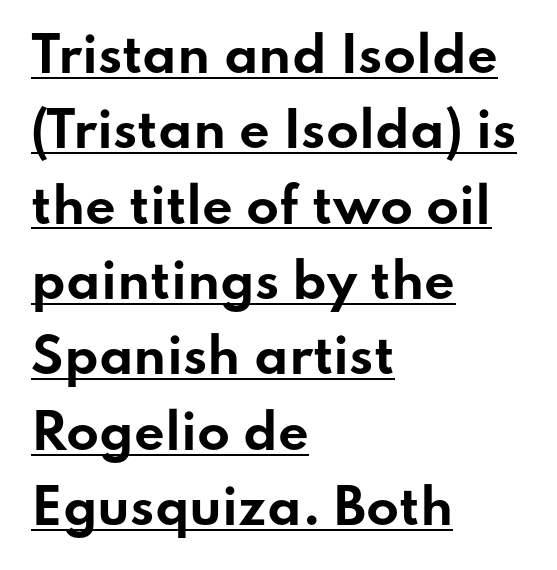
The image shows 48 px bold, wide sans-serif type, upright; set left-aligned, normal line spacing (1.57x), normal letter spacing, underlined; low stroke contrast and a small x-height.
